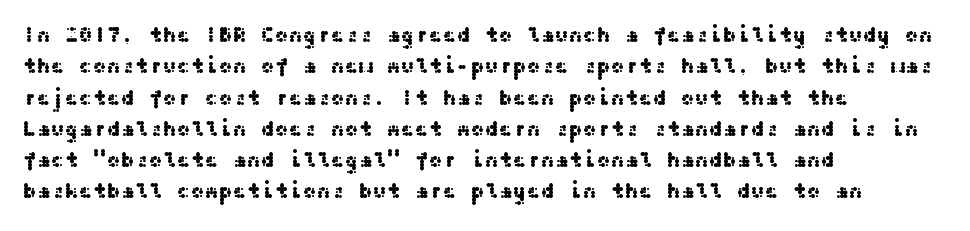
Q: Is the text italic (slanted)? A: No, it is upright.
Q: Is the text underlined? A: No.
Q: How is the paragraph aligned? A: Left-aligned.
Q: Is the spacing between letters normal or unusually wide? A: Normal.
Q: Is the spacing between lines tight, normal or loose? A: Normal.
